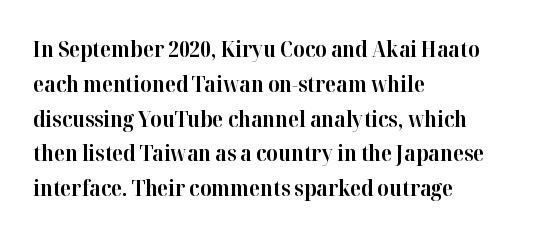
{"italic": "no", "bold": "yes", "underline": "no", "align": "left", "line_spacing": "normal", "line_spacing_ratio": 1.58, "letter_spacing": "normal", "letter_spacing_em": 0.0, "glyph_px": 22}
